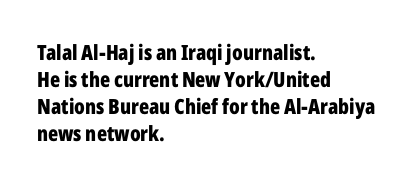
The image shows 21 px bold type, upright; set left-aligned, normal line spacing (1.28x), normal letter spacing, not underlined.
